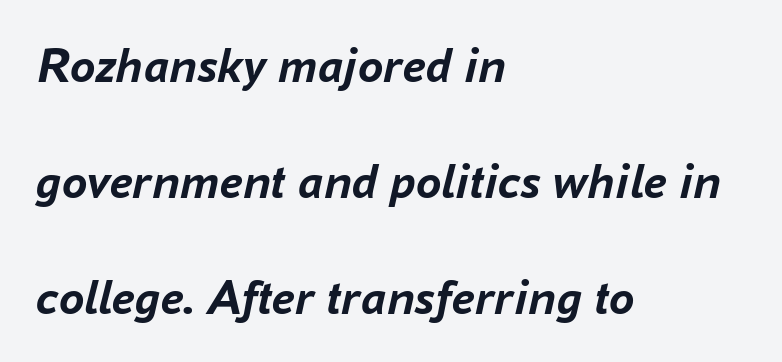
Quick note: underline off. Line spacing here is loose. The rendering anchors every line to the left-hand side. The line texture is even and compact thanks to regular tracking. Varying glyph widths throughout — classic text-font behaviour.
